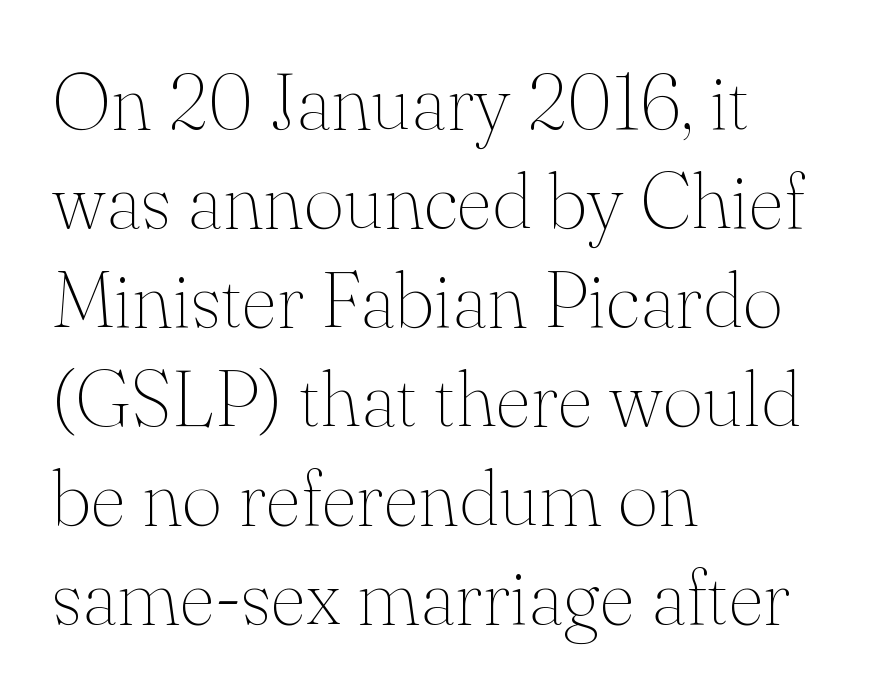
The image shows 78 px thin serif type, upright; set left-aligned, normal line spacing (1.27x), normal letter spacing, not underlined; medium stroke contrast and a small x-height.
